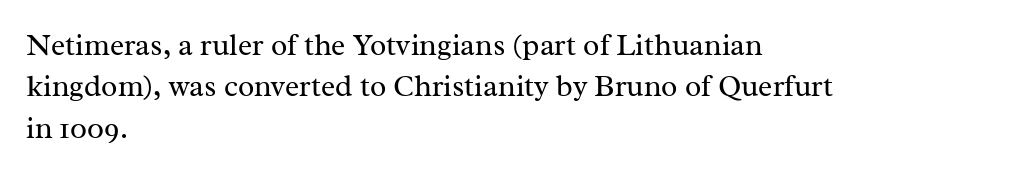
{"serif": "yes", "italic": "no", "bold": "no", "weight": "regular", "width": "normal", "stroke_contrast": "medium", "x_height": "medium", "monospaced": "no", "underline": "no", "align": "left", "line_spacing": "normal", "line_spacing_ratio": 1.38, "letter_spacing": "normal", "letter_spacing_em": 0.0, "glyph_px": 30}
